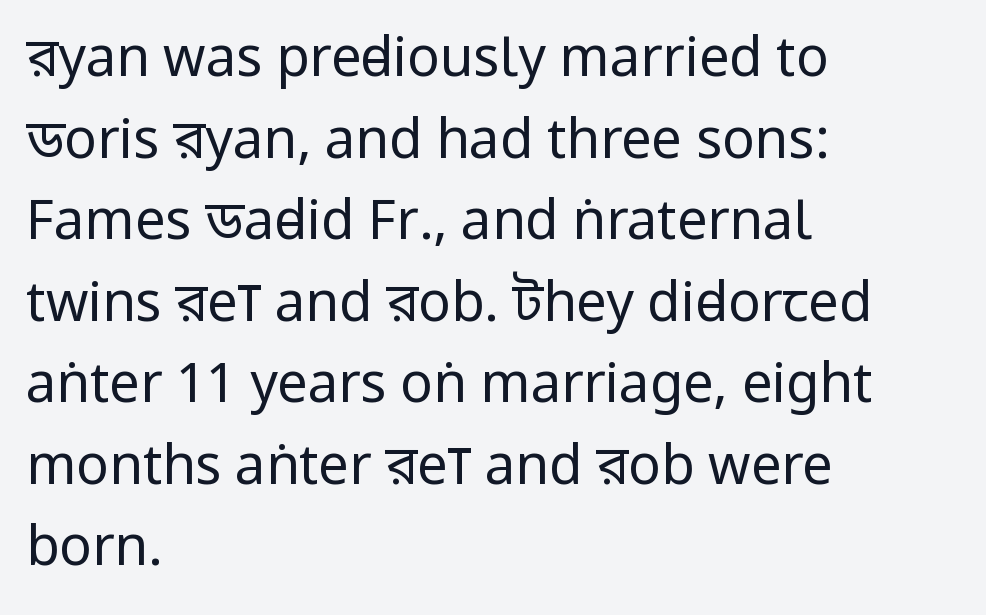
The image shows 54 px regular-weight, condensed sans-serif type, upright; set left-aligned, normal line spacing (1.51x), normal letter spacing, not underlined; low stroke contrast and a large x-height.
